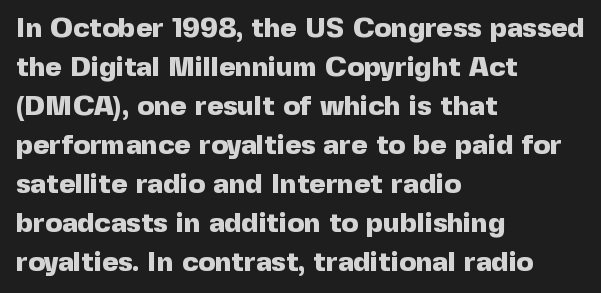
The image shows 28 px heavy sans-serif type, upright; set left-aligned, normal line spacing (1.39x), normal letter spacing, not underlined; a medium x-height.
